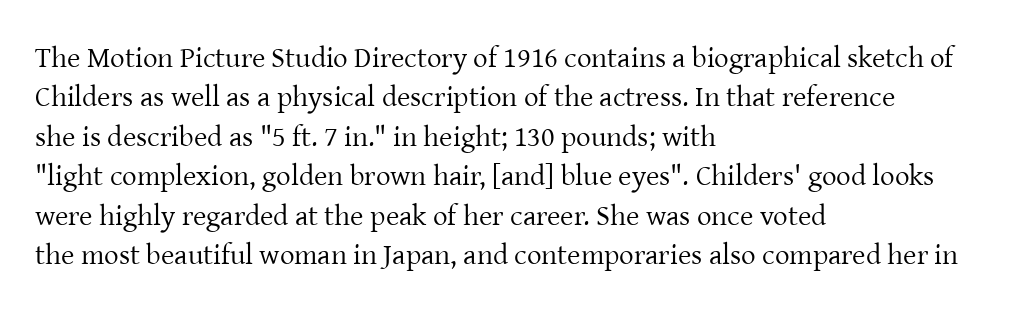
Honestly, the letter spacing is just normal — you wouldn't notice it. The block of text has a typical density, with ordinary space between rows. Check the space under the baseline: it is left empty. Vertical strokes here are truly vertical. A light-to-regular cut is what we see here.
